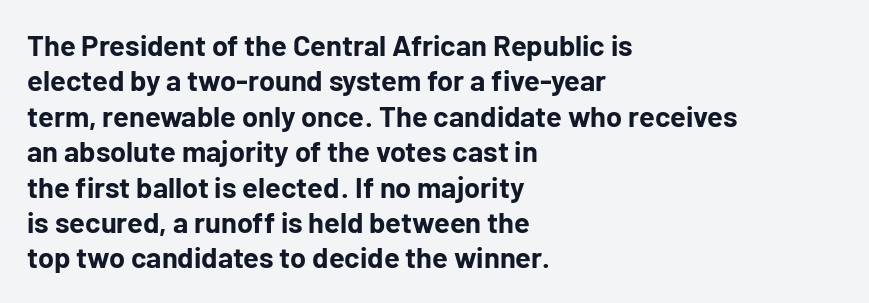
The image shows 29 px bold sans-serif type, upright; set left-aligned, line spacing 1.22x, normal letter spacing, not underlined; low stroke contrast and a medium x-height.
